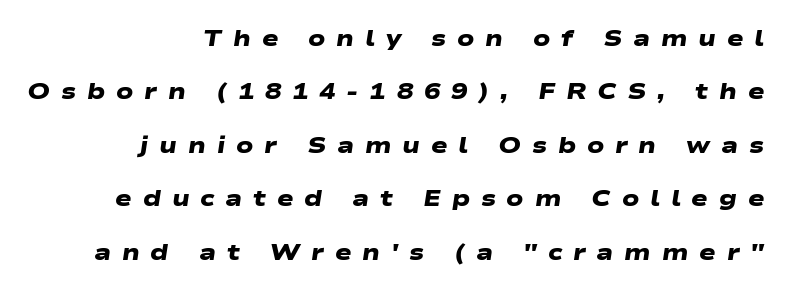
Successive baselines arrive slowly, with a big drop between each. These lines are set flush right with a ragged left edge. Heavy-handed strokes throughout: this text is bold. Clear beneath every line of the passage. Glyph-to-glyph distance is far greater than everyday printed text.
